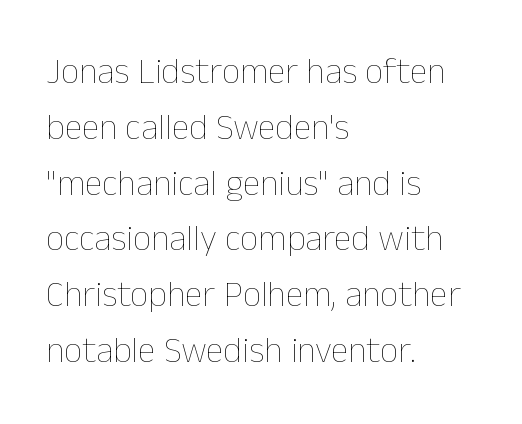
{"italic": "no", "bold": "no", "weight": "thin", "width": "normal", "stroke_contrast": "low", "x_height": "medium", "monospaced": "no", "underline": "no", "align": "left", "line_spacing": "normal", "line_spacing_ratio": 1.55, "letter_spacing": "normal", "letter_spacing_em": 0.0, "glyph_px": 36}
